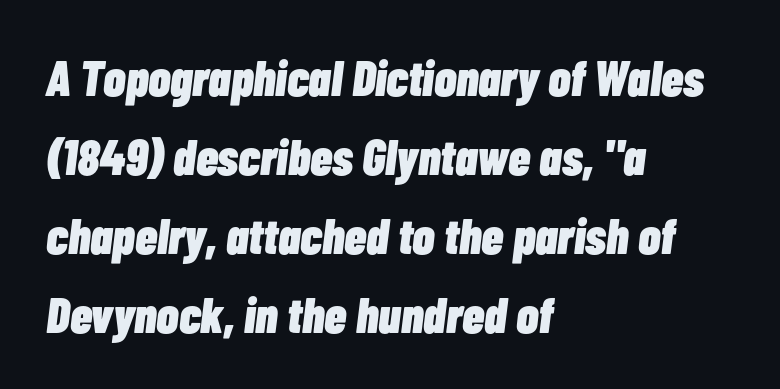
Q: Is the text bold? A: Yes.
Q: Is the text italic (slanted)? A: Yes, it leans right by about 7 degrees.
Q: Is the text underlined? A: No.
Q: How is the paragraph aligned? A: Left-aligned.
Q: Is the spacing between letters normal or unusually wide? A: Normal.
Q: Is the spacing between lines tight, normal or loose? A: Normal.
Q: Width (condensed, normal, or wide)? A: Condensed.
Q: Stroke contrast? A: Low.
Q: x-height? A: Medium.
Q: Monospaced? A: No.
